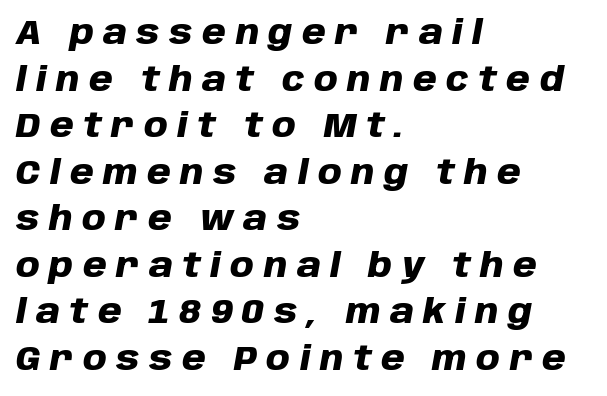
This sample has the flowing, uneven cadence of proportional lettering. Clear beneath every line of the passage. Compared with typical paragraphs, the rows here are spaced about the same. Students, this is bold: see how much ink each stroke carries.
